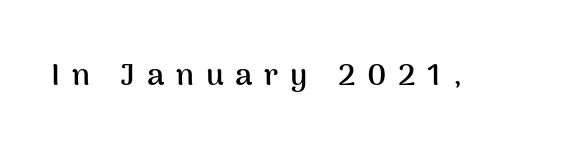
The image shows 31 px semibold sans-serif type, upright; set unusually wide letter spacing (+0.38 em), not underlined; medium stroke contrast and a medium x-height.
